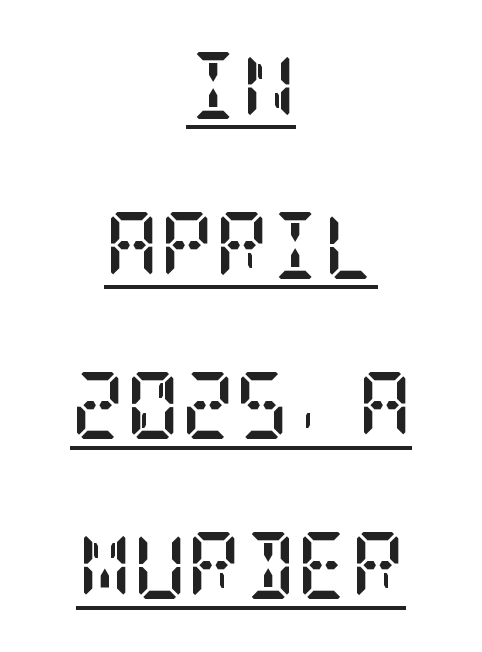
{"serif": "yes", "italic": "no", "bold": "yes", "weight": "semibold", "width": "condensed", "stroke_contrast": "low", "x_height": "large", "underline": "yes", "align": "center", "line_spacing": "loose", "line_spacing_ratio": 2.39, "letter_spacing": "normal", "letter_spacing_em": 0.0, "glyph_px": 67}
